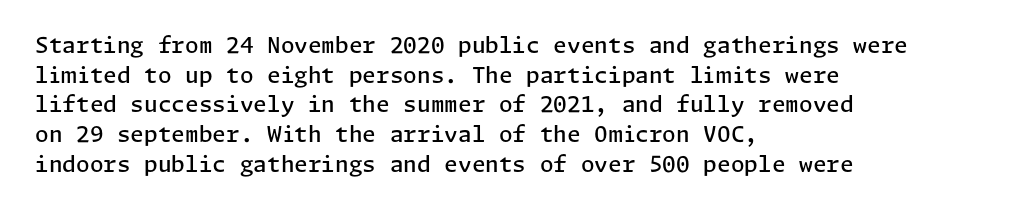
Q: Is the text bold? A: Semi-bold.
Q: Is the text italic (slanted)? A: No, it is upright.
Q: Is the text underlined? A: No.
Q: How is the paragraph aligned? A: Left-aligned.
Q: Is the spacing between letters normal or unusually wide? A: Normal.
Q: Is the spacing between lines tight, normal or loose? A: Normal.
